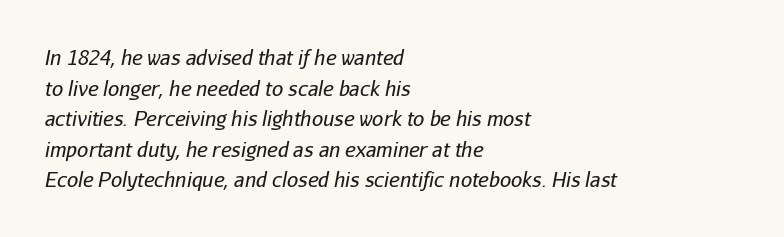
Does extra space separate the letters? No, they use regular spacing. You can tell it's italic because the verticals aren't actually vertical. Whoever set this chose a conventional vertical rhythm. A classic flush-left, rag-right setting is used for this passage.
